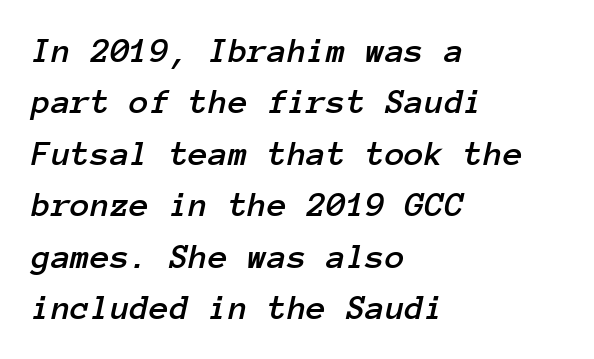
The image shows 36 px text type, italic (leaning right), monospaced; set left-aligned, normal line spacing (1.43x), normal letter spacing, not underlined; low stroke contrast and a medium x-height.
